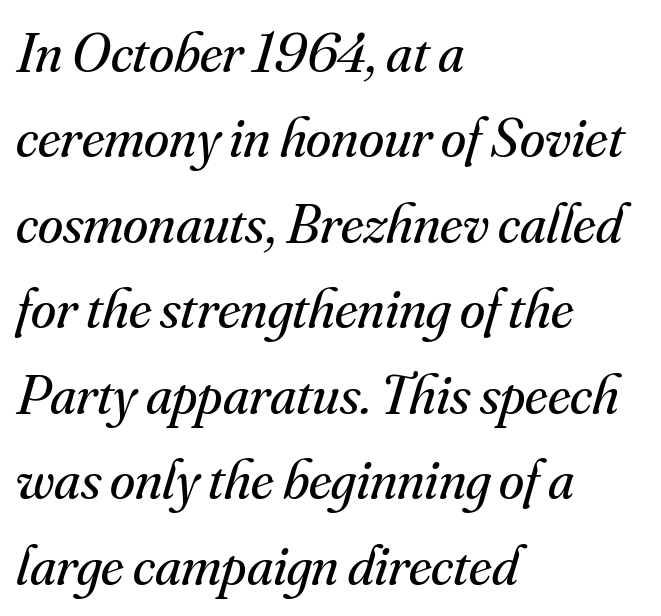
No heavy texture on the line: the type isn't bold. The typography opts for an oblique posture over an upright one. Any mark beneath the type? The region is blank. Words appear dense and cohesive because spacing is normal. Each letter's strokes conclude with small projecting serifs. Each new line begins a customary step beneath the previous one.
